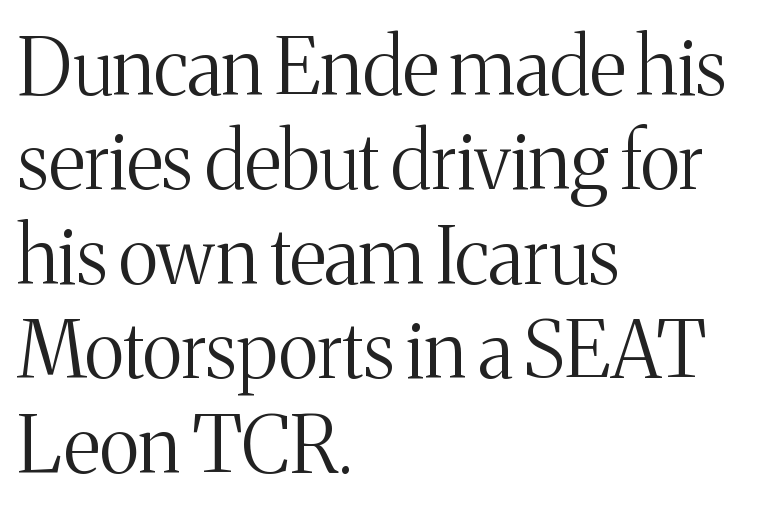
Caption: multi-line text, flush left, ragged right. The letterforms sit at book weight or below. Nope, not italic — everything's standing straight. How are the letters spaced? Ordinarily, with no added tracking.
